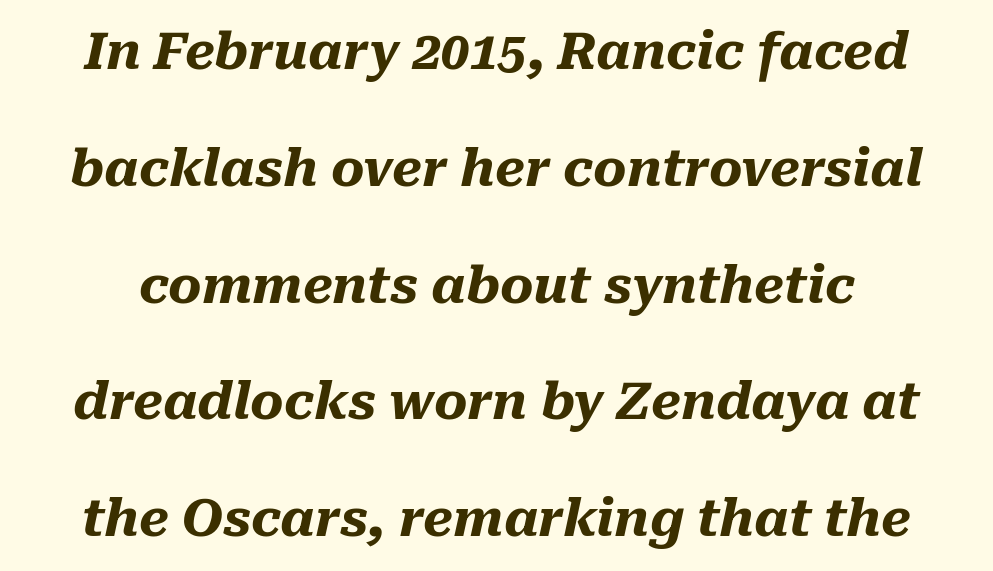
The specimen reads as italic at a glance. Honestly, the rows look like they've been pulled way apart. Summary of weight: heavy, a full bold. This rendering features lettering with no underline. Caption: standard tracking, unaltered. The face used here is proportionally spaced, like ordinary book or web type.
